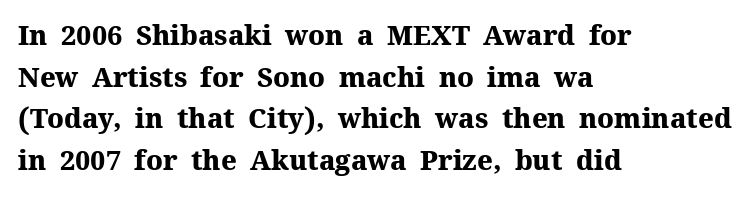
Q: Is the text bold? A: Yes.
Q: Is the text italic (slanted)? A: No, it is upright.
Q: Is the text underlined? A: No.
Q: How is the paragraph aligned? A: Left-aligned.
Q: Is the spacing between letters normal or unusually wide? A: Normal.
Q: Is the spacing between lines tight, normal or loose? A: Normal.
